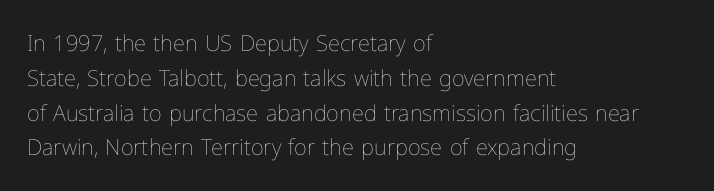
The image shows 22 px text type, upright; set left-aligned, normal line spacing (1.58x), normal letter spacing, not underlined.
